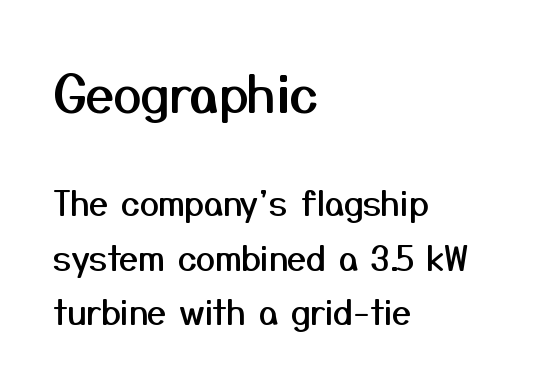
The image shows 51 px sans-serif type, upright; set left-aligned, normal line spacing (1.61x), normal letter spacing, not underlined; the first (top) block is 1.5x larger; medium stroke contrast and a medium x-height.
